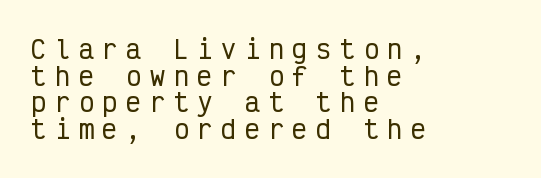
Q: Is the text italic (slanted)? A: No, it is upright.
Q: Is the text underlined? A: No.
Q: How is the paragraph aligned? A: Left-aligned.
Q: Is the spacing between letters normal or unusually wide? A: Unusually wide.
Q: Is the spacing between lines tight, normal or loose? A: Tight.
